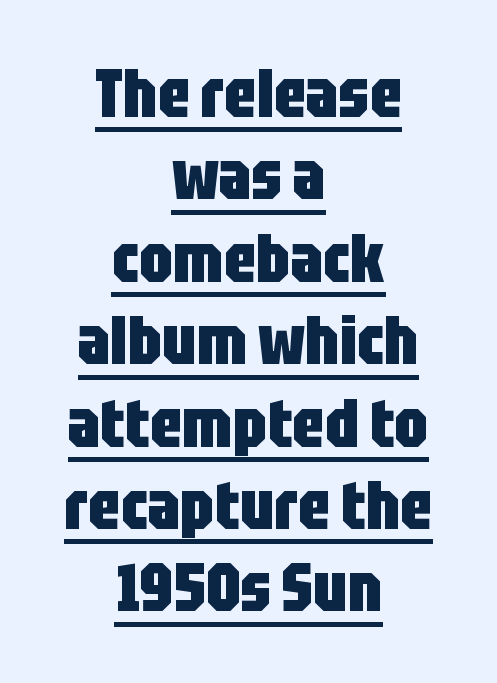
Q: Is the text bold? A: Yes.
Q: Is the text italic (slanted)? A: No, it is upright.
Q: Is the typeface a serif or a sans-serif typeface? A: Sans-serif.
Q: Is the text underlined? A: Yes.
Q: How is the paragraph aligned? A: Centered.
Q: Is the spacing between letters normal or unusually wide? A: Normal.
Q: Width (condensed, normal, or wide)? A: Condensed.
Q: Stroke contrast? A: Low.
Q: x-height? A: Large.
Q: Monospaced? A: No.
